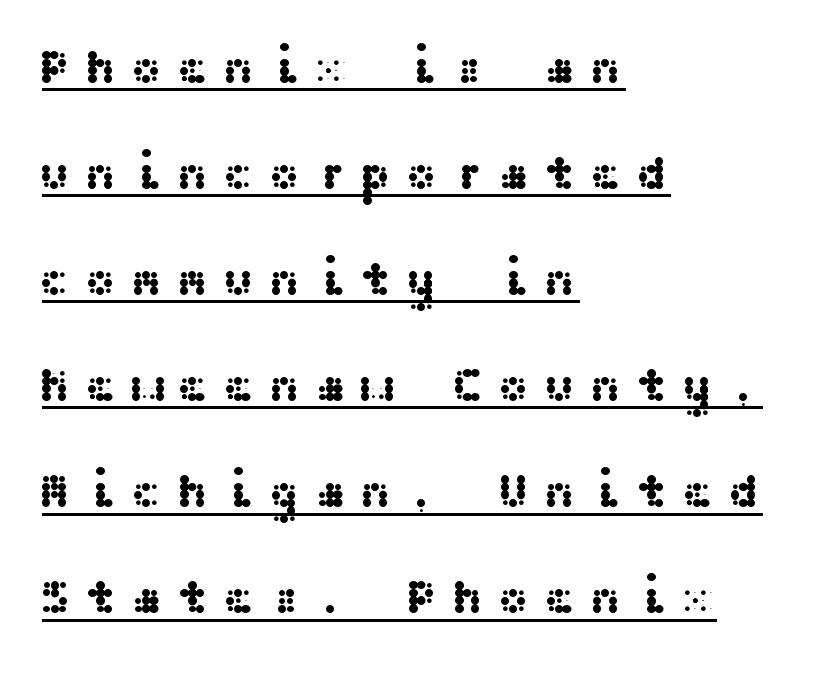
Q: Is the text italic (slanted)? A: No, it is upright.
Q: Is the typeface a serif or a sans-serif typeface? A: Sans-serif.
Q: Is the text underlined? A: Yes.
Q: How is the paragraph aligned? A: Left-aligned.
Q: Is the spacing between letters normal or unusually wide? A: Unusually wide.
Q: Is the spacing between lines tight, normal or loose? A: Loose.
Q: Width (condensed, normal, or wide)? A: Wide.
Q: Stroke contrast? A: Medium.
Q: x-height? A: Medium.
